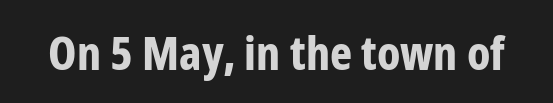
The image shows 47 px bold, condensed sans-serif type, upright; set normal letter spacing, not underlined; low stroke contrast and a medium x-height.
